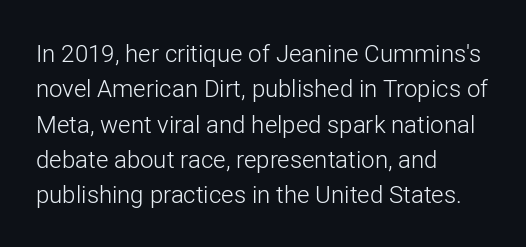
Q: Is the text bold? A: No.
Q: Is the text italic (slanted)? A: No, it is upright.
Q: Is the text underlined? A: No.
Q: How is the paragraph aligned? A: Left-aligned.
Q: Is the spacing between letters normal or unusually wide? A: Normal.
Q: Is the spacing between lines tight, normal or loose? A: Normal.
